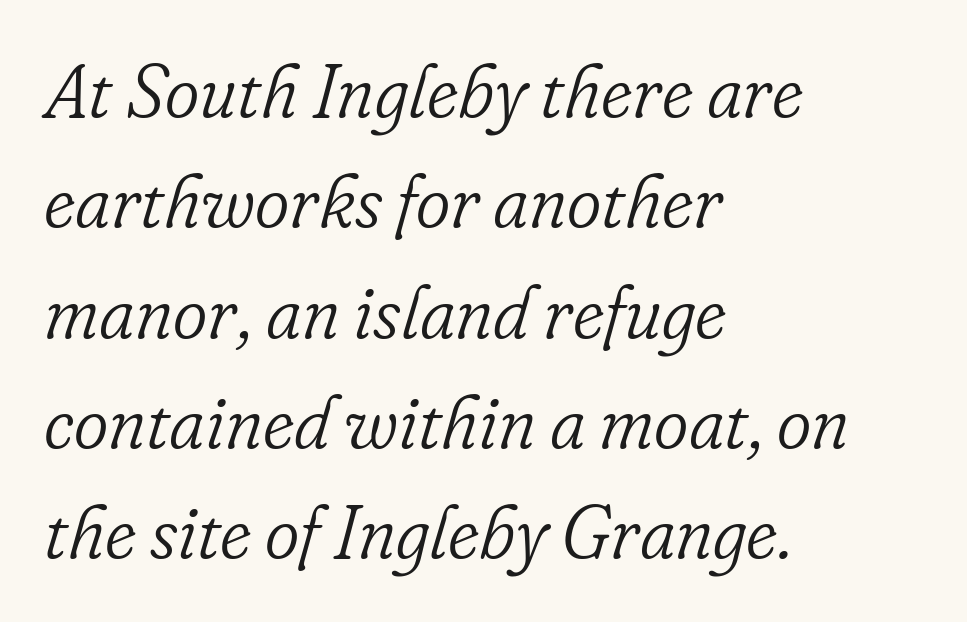
Q: Is the text bold? A: No.
Q: Is the text italic (slanted)? A: Yes, it leans right by about 16 degrees.
Q: Is the typeface a serif or a sans-serif typeface? A: Serif.
Q: Is the text underlined? A: No.
Q: How is the paragraph aligned? A: Left-aligned.
Q: Is the spacing between letters normal or unusually wide? A: Normal.
Q: Is the spacing between lines tight, normal or loose? A: Normal.
Q: Width (condensed, normal, or wide)? A: Normal.
Q: Stroke contrast? A: Low.
Q: x-height? A: Small.
Q: Monospaced? A: No.
